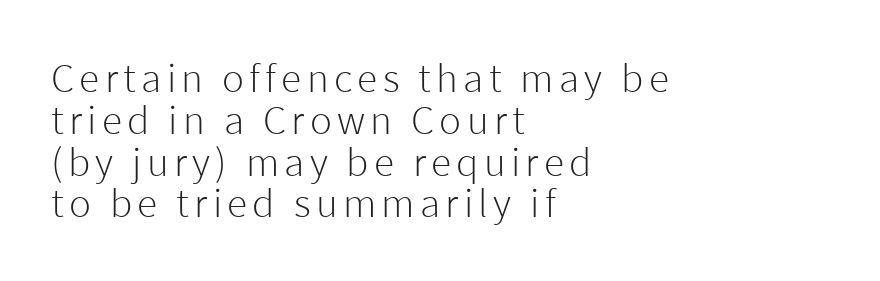
Stroke thickness stays within the range of a standard reading face or lighter. The type family on display is of the sans-serif kind. Has an underline been added? It has not. Upright lettering throughout.
